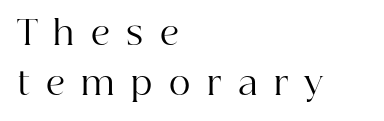
The image shows 33 px regular-weight serif type, upright; set left-aligned, normal line spacing (1.53x), unusually wide letter spacing (+0.5 em), not underlined; high stroke contrast and a medium x-height.
